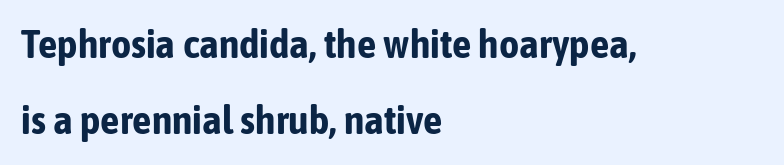
Q: Is the text bold? A: Yes.
Q: Is the text italic (slanted)? A: No, it is upright.
Q: Is the typeface a serif or a sans-serif typeface? A: Sans-serif.
Q: Is the text underlined? A: No.
Q: How is the paragraph aligned? A: Left-aligned.
Q: Is the spacing between letters normal or unusually wide? A: Normal.
Q: Is the spacing between lines tight, normal or loose? A: Loose.
Q: Width (condensed, normal, or wide)? A: Condensed.
Q: Stroke contrast? A: Low.
Q: x-height? A: Medium.
Q: Monospaced? A: No.
